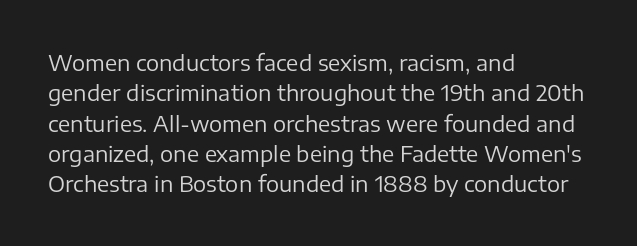
A quiet, ordinary-to-light weight characterises the typeface. The text block is weighted toward the left margin, trailing off unevenly rightward. This rendering leaves character spacing at its baseline value. Characters remain perfectly vertical along every line. The strip under each line holds only bare page.
